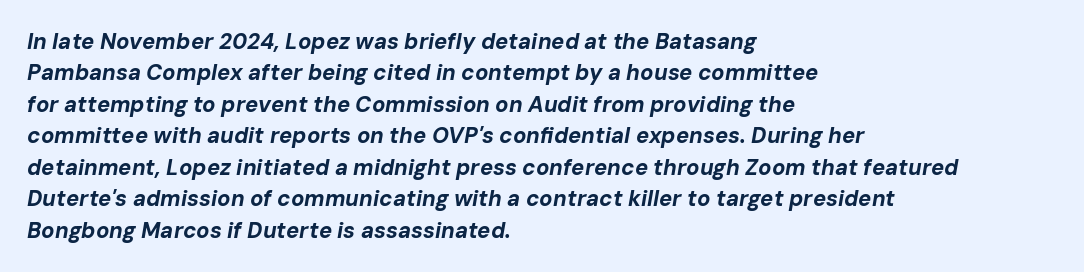
The image shows 22 px bold type, italic (leaning right); set left-aligned, normal line spacing (1.43x), normal letter spacing, not underlined.
